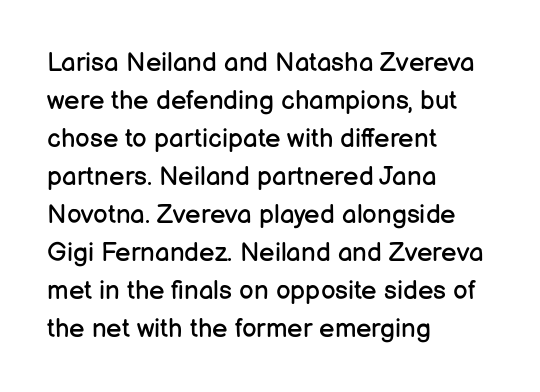
Visually the block forms a straight wall on the left and a jagged coastline on the right. Caption: standard tracking, unaltered. The type sits square on the baseline with zero lean. Weight: not bold — regular or lighter.
